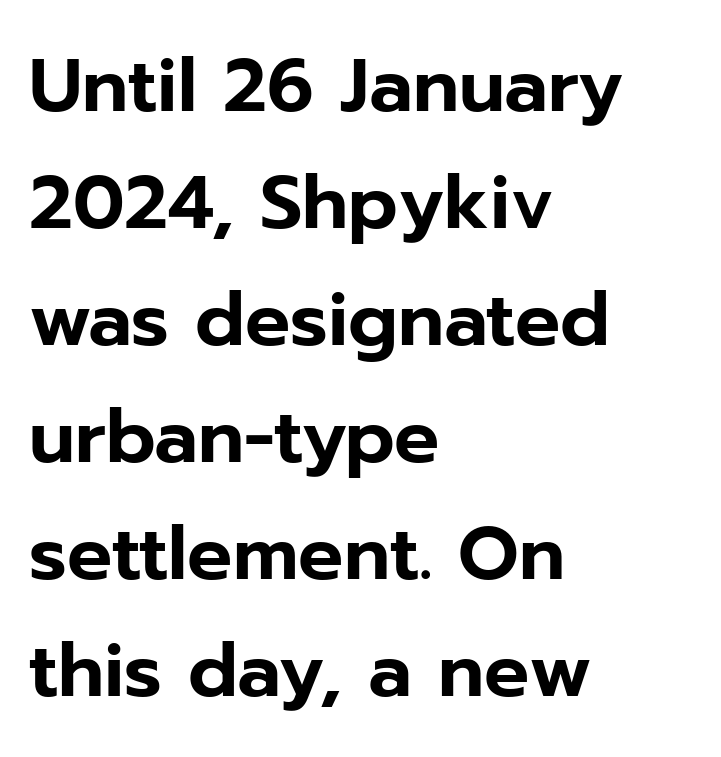
The image shows 75 px sans-serif type, upright; set left-aligned, normal line spacing (1.56x), normal letter spacing, not underlined; low stroke contrast and a medium x-height.
